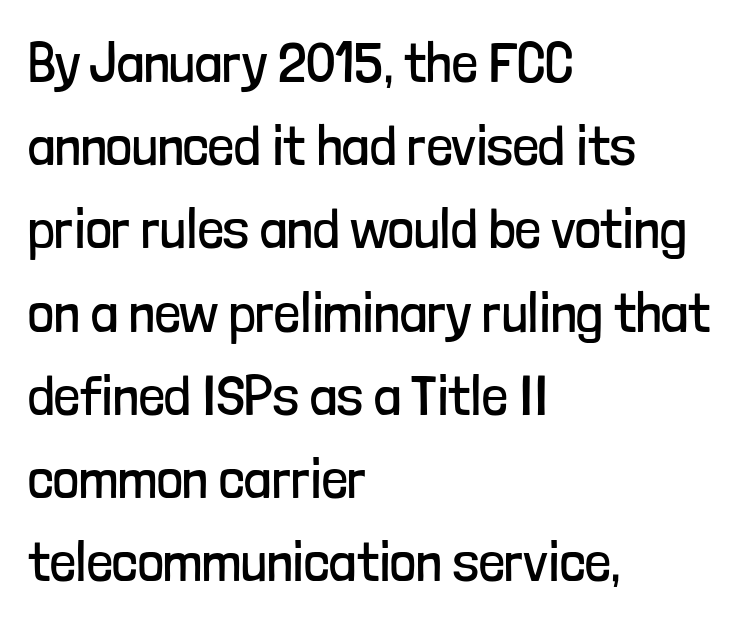
The image shows 57 px regular-weight, condensed sans-serif type, upright; set left-aligned, normal line spacing (1.46x), normal letter spacing, not underlined; low stroke contrast and a medium x-height.
